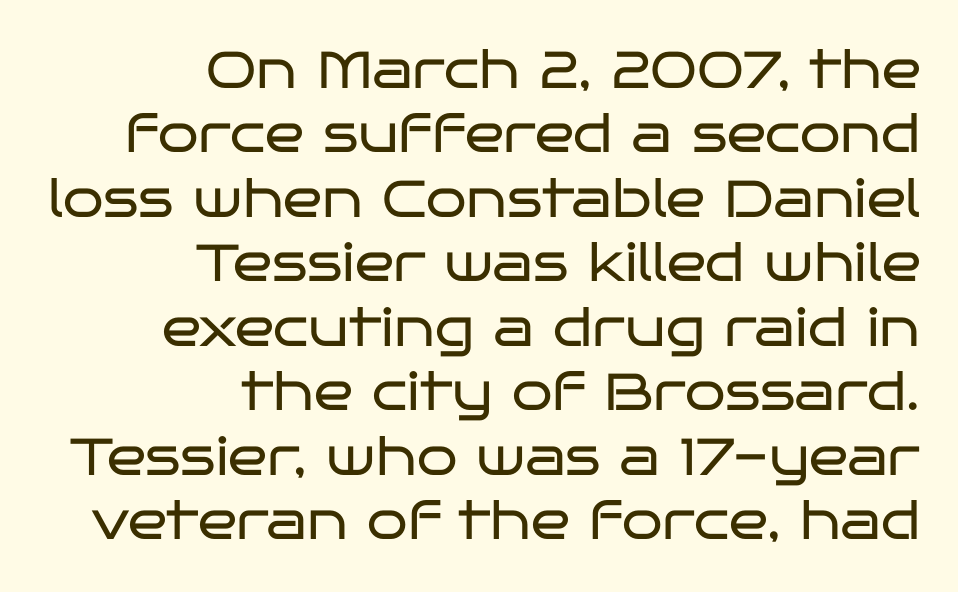
{"serif": "no", "italic": "no", "bold": "no", "weight": "regular", "width": "wide", "stroke_contrast": "low", "x_height": "large", "monospaced": "no", "underline": "no", "align": "right", "line_spacing_ratio": 1.24, "letter_spacing": "normal", "letter_spacing_em": 0.0, "glyph_px": 52}
